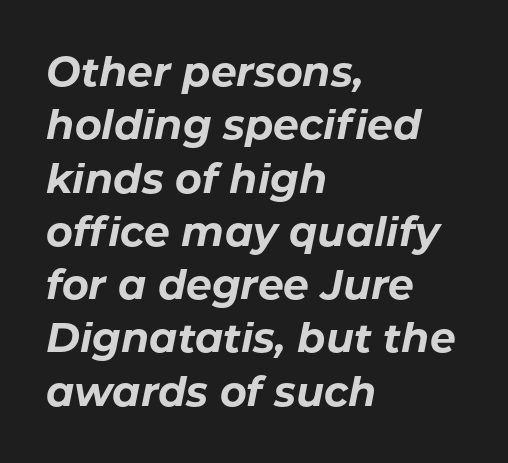
The image shows 41 px bold type, italic (leaning right); set left-aligned, normal line spacing (1.3x), normal letter spacing, not underlined; low stroke contrast and a medium x-height.
